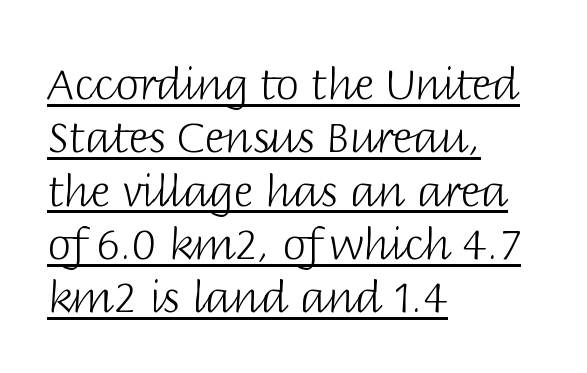
The image shows 43 px light sans-serif type, upright; set left-aligned, line spacing 1.24x, normal letter spacing, underlined; low stroke contrast and a large x-height.
